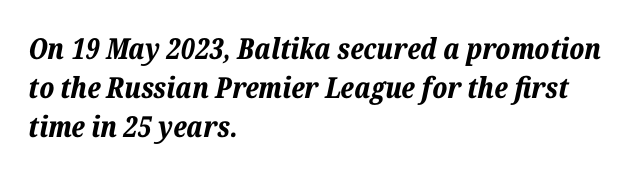
Q: Is the text bold? A: Yes.
Q: Is the text italic (slanted)? A: Yes, it leans right by about 12 degrees.
Q: Is the text underlined? A: No.
Q: How is the paragraph aligned? A: Left-aligned.
Q: Is the spacing between letters normal or unusually wide? A: Normal.
Q: Is the spacing between lines tight, normal or loose? A: Normal.
Q: Width (condensed, normal, or wide)? A: Normal.
Q: Stroke contrast? A: Low.
Q: x-height? A: Medium.
Q: Monospaced? A: No.
